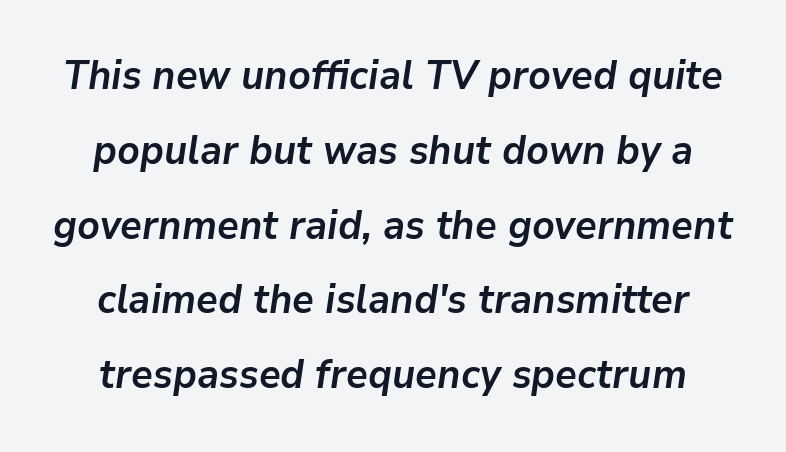
{"italic": "yes", "lean": "right", "slant_degrees": 9, "bold": "yes", "weight": "semibold", "width": "normal", "stroke_contrast": "low", "x_height": "medium", "monospaced": "no", "underline": "no", "line_spacing_ratio": 1.87, "letter_spacing": "normal", "letter_spacing_em": 0.0, "glyph_px": 40}
